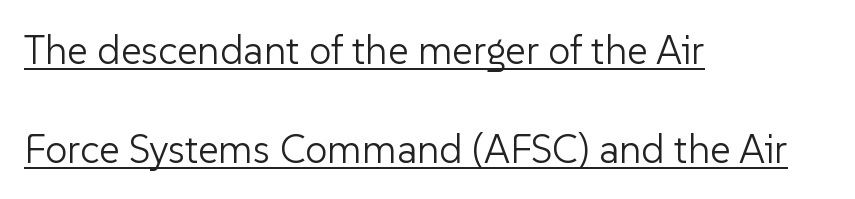
{"serif": "no", "italic": "no", "bold": "no", "weight": "light", "width": "normal", "stroke_contrast": "low", "x_height": "medium", "monospaced": "no", "underline": "yes", "align": "left", "line_spacing": "loose", "line_spacing_ratio": 2.47, "letter_spacing": "normal", "letter_spacing_em": 0.0, "glyph_px": 40}
